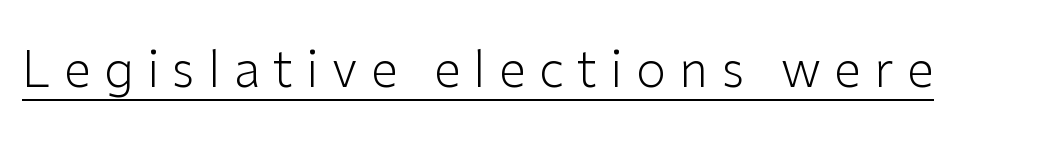
Q: Is the text bold? A: No.
Q: Is the text italic (slanted)? A: No, it is upright.
Q: Is the typeface a serif or a sans-serif typeface? A: Sans-serif.
Q: Is the text underlined? A: Yes.
Q: Is the spacing between letters normal or unusually wide? A: Unusually wide.
Q: Width (condensed, normal, or wide)? A: Normal.
Q: Stroke contrast? A: Low.
Q: x-height? A: Medium.
Q: Monospaced? A: No.
